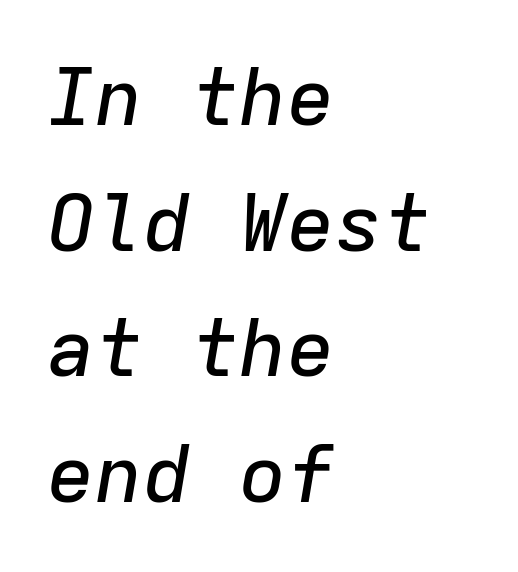
{"italic": "yes", "lean": "right", "slant_degrees": 9, "width": "normal", "stroke_contrast": "low", "x_height": "medium", "monospaced": "yes", "underline": "no", "align": "left", "line_spacing": "normal", "line_spacing_ratio": 1.57, "letter_spacing": "normal", "letter_spacing_em": 0.0, "glyph_px": 80}
